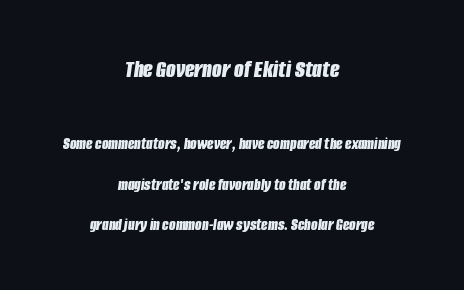
This sample uses an oblique cut, with every glyph tilted off the vertical. Caption: bold face, heavy strokes. Is the block centered? Yes — each line is placed symmetrically about the middle. Vertically, the passage feels expansive, rows floating well apart.
